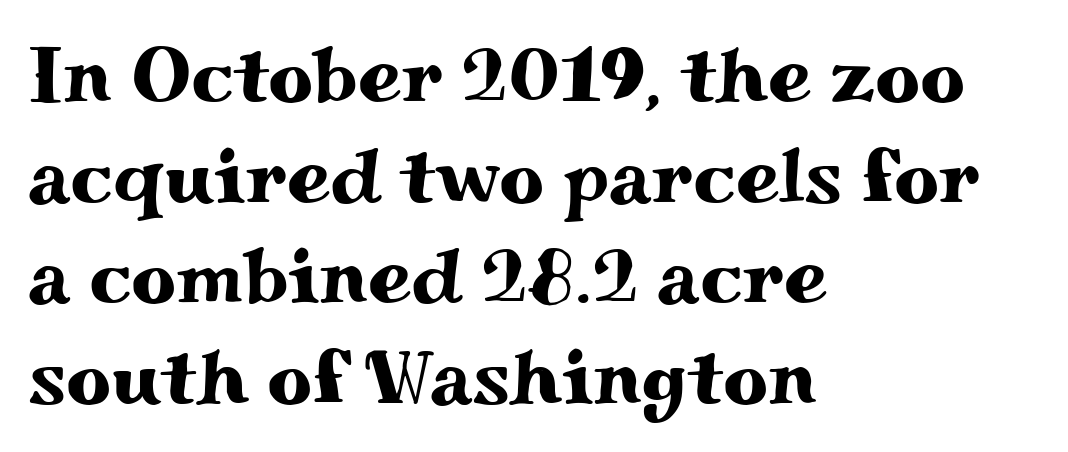
Q: Is the text italic (slanted)? A: No, it is upright.
Q: Is the typeface a serif or a sans-serif typeface? A: Serif.
Q: Is the text underlined? A: No.
Q: How is the paragraph aligned? A: Left-aligned.
Q: Is the spacing between letters normal or unusually wide? A: Normal.
Q: Is the spacing between lines tight, normal or loose? A: Normal.
Q: Width (condensed, normal, or wide)? A: Wide.
Q: Stroke contrast? A: Medium.
Q: x-height? A: Small.
Q: Monospaced? A: No.
